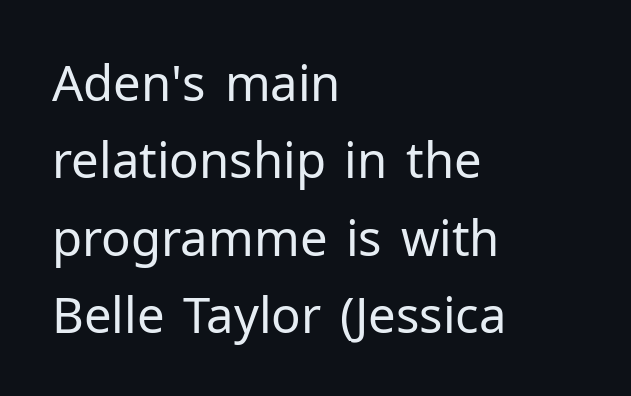
{"serif": "no", "italic": "no", "bold": "no", "weight": "regular", "width": "normal", "stroke_contrast": "low", "x_height": "medium", "monospaced": "no", "underline": "no", "align": "left", "line_spacing": "normal", "line_spacing_ratio": 1.58, "letter_spacing": "normal", "letter_spacing_em": 0.0, "glyph_px": 49}
